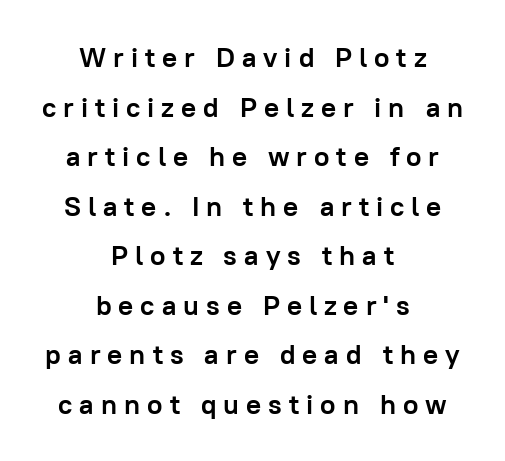
Does the copy run flush right? No — it is centered line by line. Ascenders rise straight up at ninety degrees. The type is letterspaced generously, with wide tracking. Bold? Absolutely — the strokes are thick and heavy.
